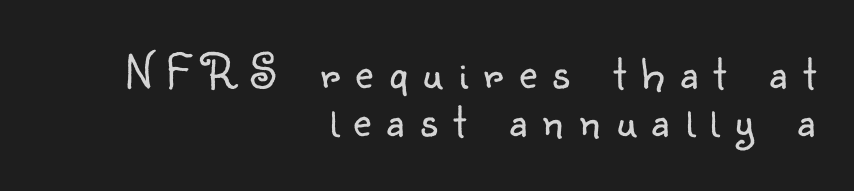
The image shows 49 px light sans-serif type, upright; set right-aligned, tight line spacing (0.98x), unusually wide letter spacing (+0.32 em), not underlined; low stroke contrast and a small x-height.
